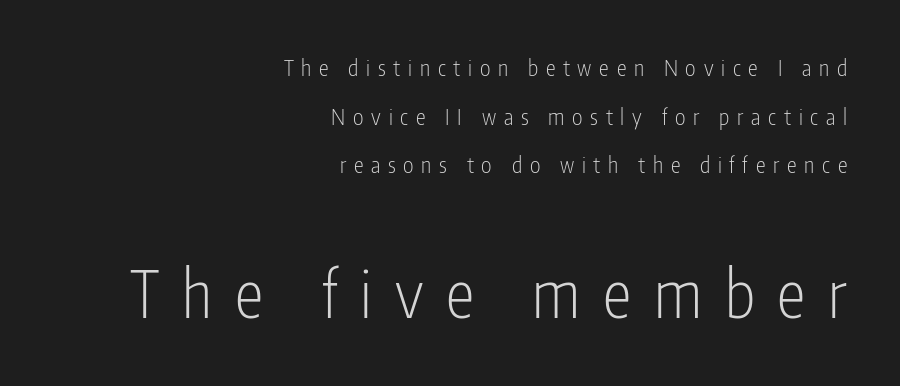
{"serif": "no", "italic": "no", "bold": "no", "weight": "light", "width": "condensed", "stroke_contrast": "low", "x_height": "medium", "monospaced": "no", "underline": "no", "align": "right", "line_spacing": "loose", "line_spacing_ratio": 2.21, "letter_spacing": "wide", "letter_spacing_em": 0.35, "larger_block": "second", "size_ratio": 2.95, "glyph_px": 65}
